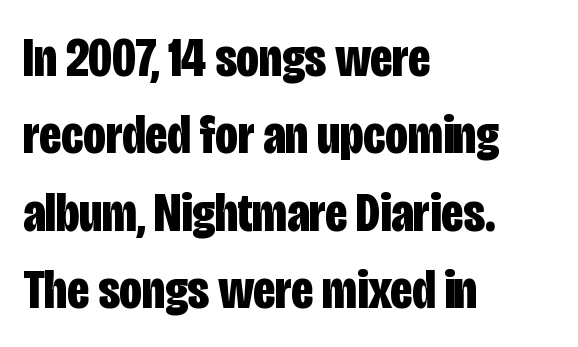
Look at the stroke-to-counter ratio: heavy, a bold. The letters advance in unequal steps, a hallmark of proportional type. The passage shown is typeset with a sans-serif family. The type is set solid horizontally, with unmodified tracking.
